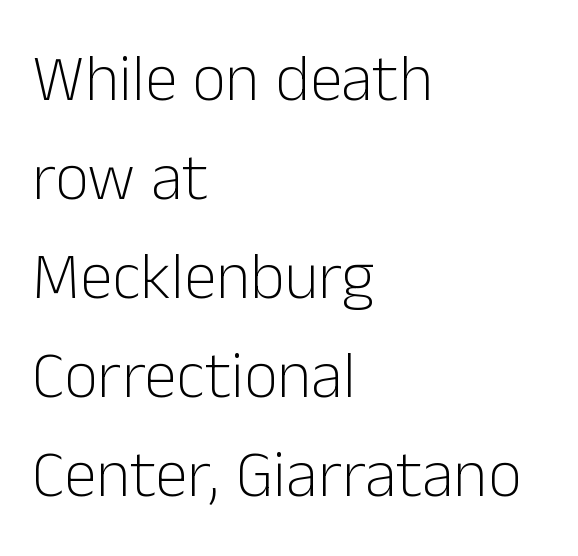
The image shows 66 px light sans-serif type, upright; set left-aligned, normal line spacing (1.5x), normal letter spacing, not underlined; low stroke contrast and a medium x-height.
